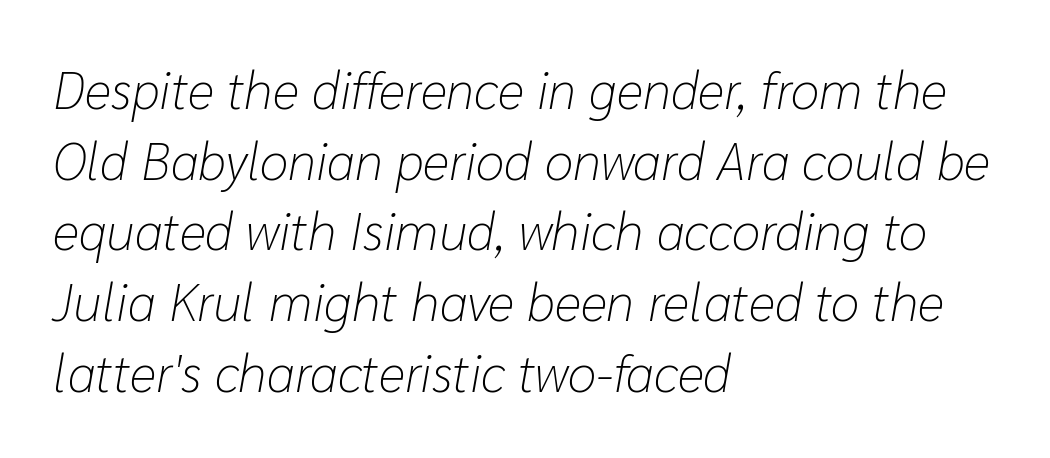
The face used here has a pronounced slope to its letters. The letterforms sit at book weight or below. Normally led — the rows are evenly, conventionally spaced. Each line starts at the same left margin while the right side varies. Default kerning and tracking; the words read as compact shapes.
